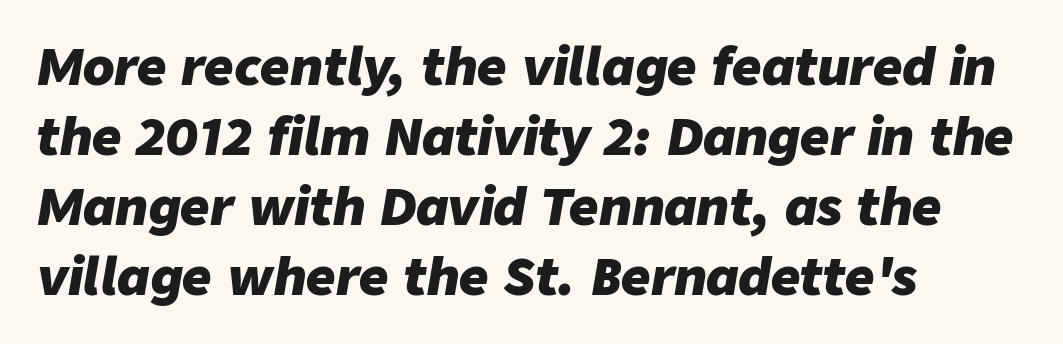
{"italic": "yes", "lean": "right", "slant_degrees": 9, "bold": "yes", "weight": "heavy", "width": "normal", "stroke_contrast": "low", "x_height": "medium", "monospaced": "no", "underline": "no", "align": "left", "line_spacing": "normal", "line_spacing_ratio": 1.37, "letter_spacing": "normal", "letter_spacing_em": 0.0, "glyph_px": 51}
